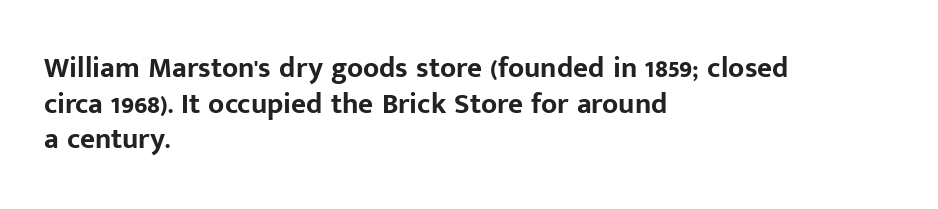
Q: Is the text bold? A: Yes.
Q: Is the text italic (slanted)? A: No, it is upright.
Q: Is the typeface a serif or a sans-serif typeface? A: Sans-serif.
Q: Is the text underlined? A: No.
Q: How is the paragraph aligned? A: Left-aligned.
Q: Is the spacing between letters normal or unusually wide? A: Normal.
Q: Width (condensed, normal, or wide)? A: Normal.
Q: Stroke contrast? A: Low.
Q: x-height? A: Medium.
Q: Monospaced? A: No.
